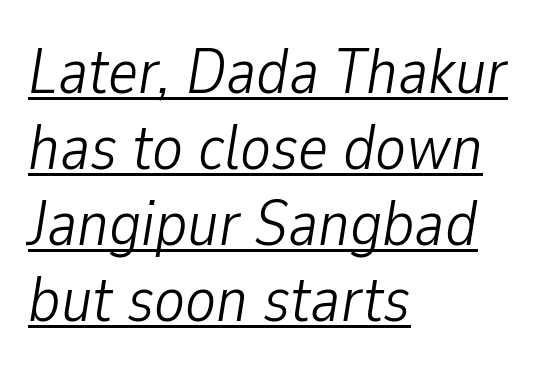
Layout note: lines flush left. Beneath each row of characters lies a ruled line. The rendering keeps characters at their native spacing. The text carries the slant typical of an italic or oblique font. Caption: face not bold, strokes unweighted. The face used here is proportionally spaced, like ordinary book or web type.
